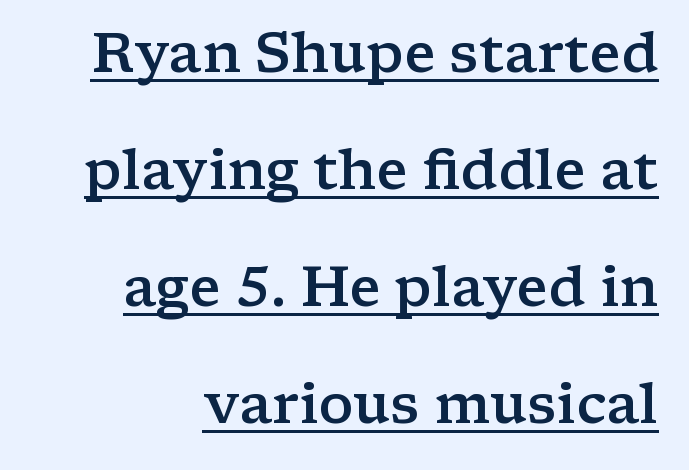
Tall strokes in this sample are plumb rather than angled. Heft: intermediate — a semibold. Proportional: the letters do not fall into vertical columns. Quick note: underline on. The letters sit at their default tracking, neither squeezed nor spread.
